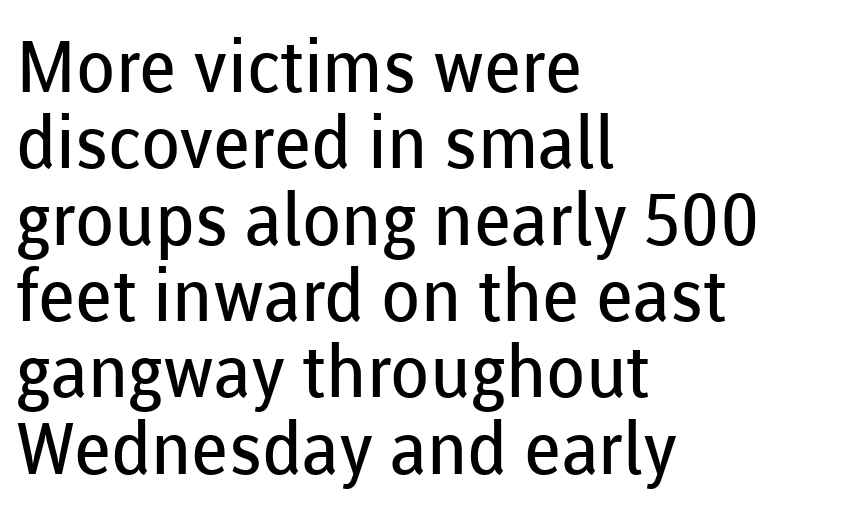
Is the type heavy? It reads as light-to-regular instead. This rendering leaves character spacing at its baseline value. The font's upright variant was chosen for this text. The foot of each line stays bare and open. The passage shown is typeset with a sans-serif family.
